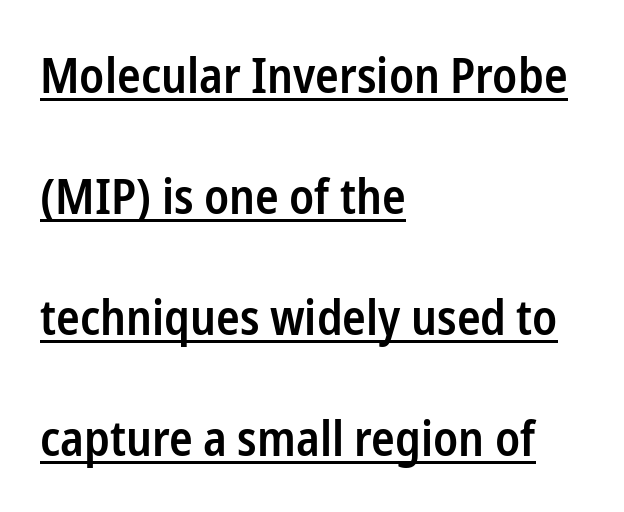
The image shows 49 px semibold, condensed sans-serif type, upright; set left-aligned, loose line spacing (2.47x), normal letter spacing, underlined; low stroke contrast and a medium x-height.
